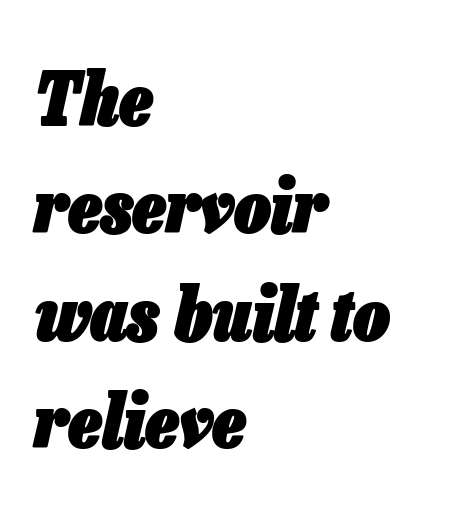
Q: Is the text bold? A: Yes.
Q: Is the text italic (slanted)? A: Yes, it leans right by about 13 degrees.
Q: Is the text underlined? A: No.
Q: How is the paragraph aligned? A: Left-aligned.
Q: Is the spacing between letters normal or unusually wide? A: Normal.
Q: Is the spacing between lines tight, normal or loose? A: Normal.
Q: Width (condensed, normal, or wide)? A: Condensed.
Q: Stroke contrast? A: Low.
Q: x-height? A: Medium.
Q: Monospaced? A: No.
